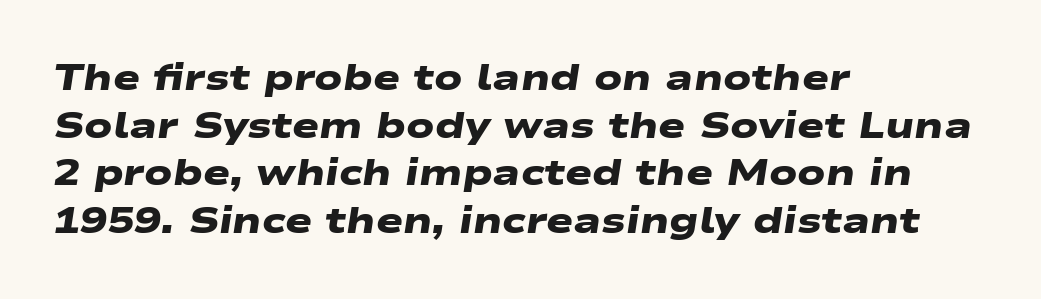
The image shows 36 px heavy, wide sans-serif type; set left-aligned, normal line spacing (1.32x), normal letter spacing, not underlined; low stroke contrast and a medium x-height.
